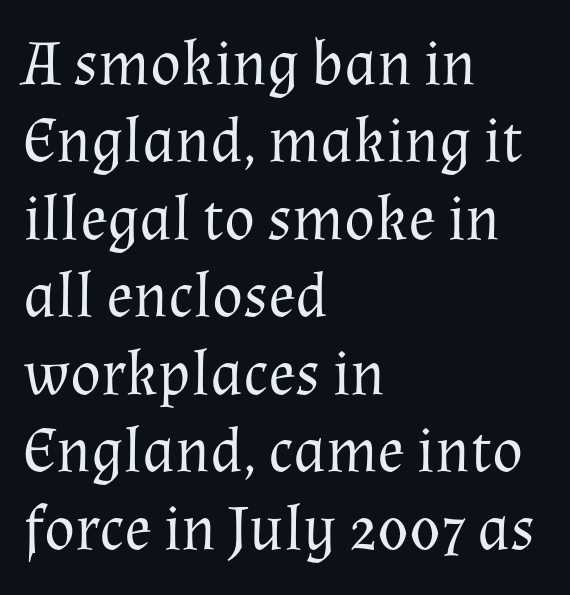
{"serif": "yes", "italic": "no", "bold": "no", "weight": "regular", "width": "normal", "stroke_contrast": "medium", "x_height": "medium", "monospaced": "no", "underline": "no", "align": "left", "line_spacing_ratio": 1.21, "letter_spacing": "normal", "letter_spacing_em": 0.0, "glyph_px": 64}
